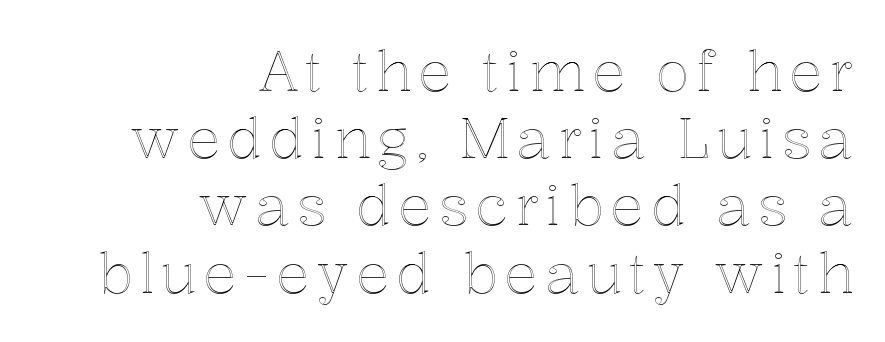
{"italic": "no", "width": "normal", "x_height": "medium", "monospaced": "no", "underline": "no", "align": "right", "line_spacing_ratio": 1.2, "glyph_px": 56}
